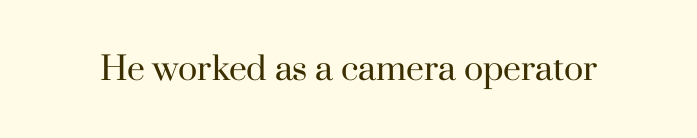
Does the type have serifs? Yes, each stem ends in a small foot. This rendering leaves character spacing at its baseline value. The passage shown is typed in a proportional face where columns would drift. The specimen reads as upright at a glance.
